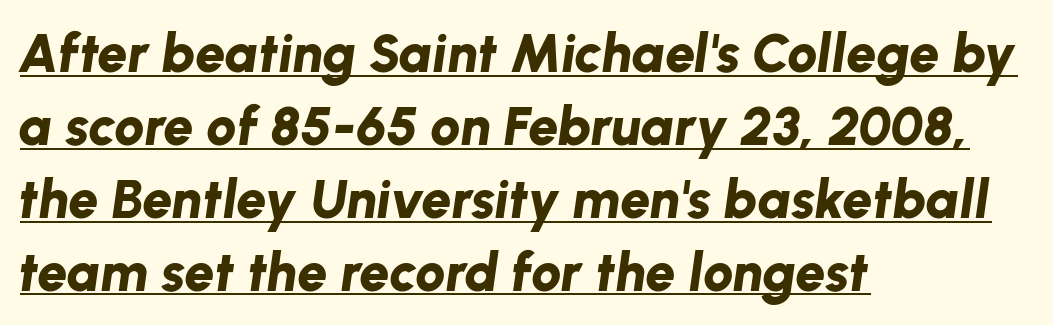
Is this a fixed-width face? No — the glyphs have proportional, varying widths. The rendering applies a slant to the glyphs. Chunky letters — that's bold for sure. The vertical gap from one line to the next is medium. These lines are set flush left with a ragged right edge.
